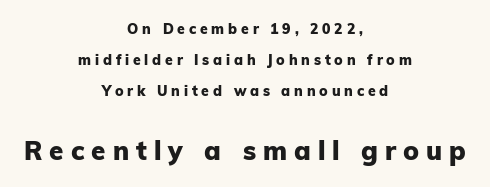
{"italic": "no", "bold": "yes", "underline": "no", "align": "center", "line_spacing": "loose", "line_spacing_ratio": 2.23, "letter_spacing": "wide", "letter_spacing_em": 0.27, "larger_block": "second", "size_ratio": 1.86, "glyph_px": 26}
